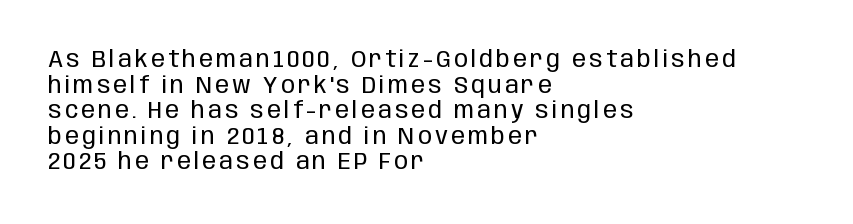
The image shows 23 px text type, upright; set left-aligned, tight line spacing (1.11x), not underlined.
